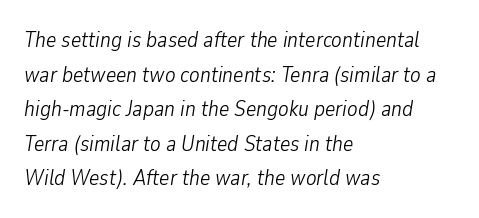
Q: Is the text bold? A: No.
Q: Is the text italic (slanted)? A: Yes, it leans right by about 9 degrees.
Q: Is the text underlined? A: No.
Q: How is the paragraph aligned? A: Left-aligned.
Q: Is the spacing between letters normal or unusually wide? A: Normal.
Q: Is the spacing between lines tight, normal or loose? A: Normal.
